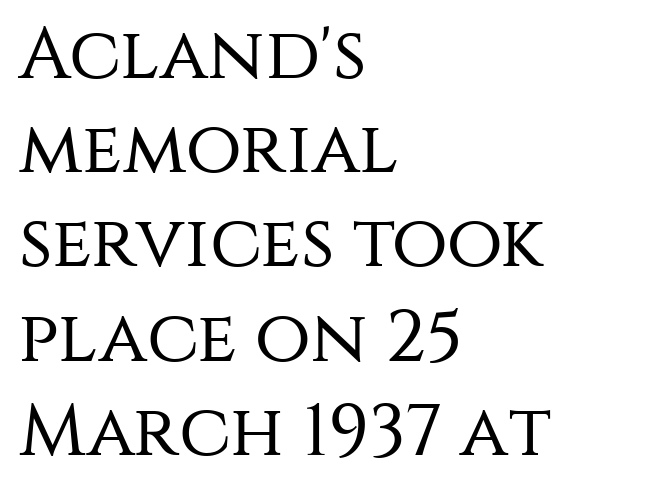
Looks like regular typesetting: each glyph gets only the width it needs. The typeface chosen for these lines omits serifs. Clear beneath every line of the passage. What stands out about the letter spacing? Nothing — it is the standard amount.
